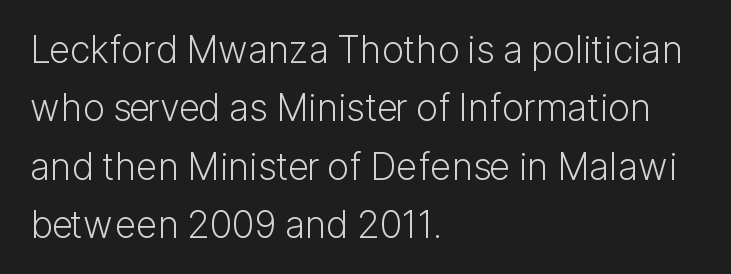
{"serif": "no", "italic": "no", "bold": "no", "weight": "light", "width": "normal", "stroke_contrast": "low", "x_height": "medium", "monospaced": "no", "underline": "no", "align": "left", "line_spacing": "normal", "line_spacing_ratio": 1.58, "letter_spacing": "normal", "letter_spacing_em": 0.0, "glyph_px": 37}
